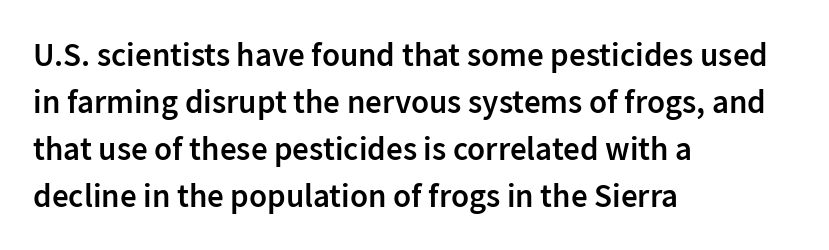
The image shows 33 px semibold sans-serif type, upright; set left-aligned, normal line spacing (1.42x), normal letter spacing, not underlined; low stroke contrast and a medium x-height.
